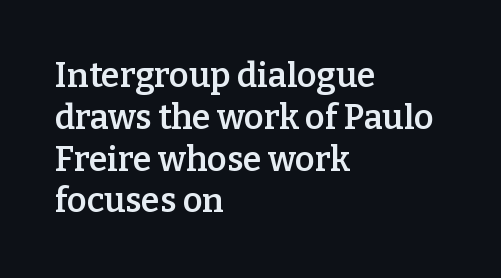
Words float on clear page, feet unadorned. Spacing verdict: proportional, widths tailored to each character. The paragraph shown leans on its left margin. Examine the stroke ends and you'll spot serifs. Typesetter's note: demi weight, one step under bold. Rendered with straight, roman letterforms.
